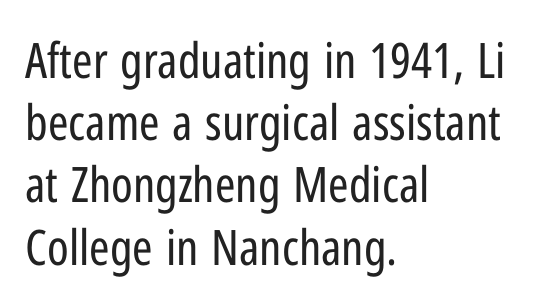
Q: Is the text bold? A: No.
Q: Is the text italic (slanted)? A: No, it is upright.
Q: Is the typeface a serif or a sans-serif typeface? A: Sans-serif.
Q: Is the text underlined? A: No.
Q: How is the paragraph aligned? A: Left-aligned.
Q: Is the spacing between letters normal or unusually wide? A: Normal.
Q: Is the spacing between lines tight, normal or loose? A: Normal.
Q: Width (condensed, normal, or wide)? A: Condensed.
Q: Stroke contrast? A: Low.
Q: x-height? A: Medium.
Q: Monospaced? A: No.
